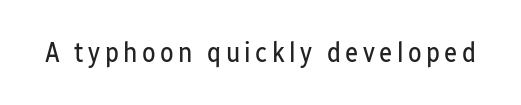
Letters have the restrained weight of plain body copy at most. Lines of text with bare space underneath. Serif or sans? Sans — the stroke terminals are bare. This sample uses an upright cut, with every glyph sitting square on the baseline. Character widths vary here, with narrow letters taking less room than wide ones.
